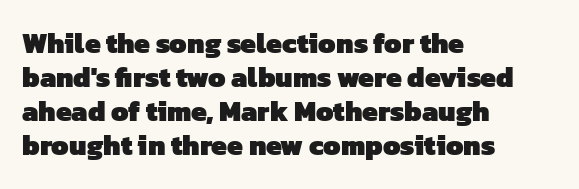
This rendering employs a face without finishing strokes, i.e., a sans-serif. The passage shown is emphatically bold. Observe the ordinary spacing: letters are neighbours, not strangers. Typeset ragged right — the left edge is the straight one.
